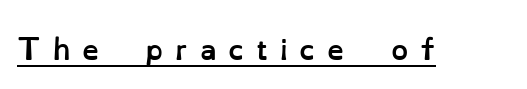
The image shows 27 px bold type, upright; set unusually wide letter spacing (+0.44 em), underlined.
